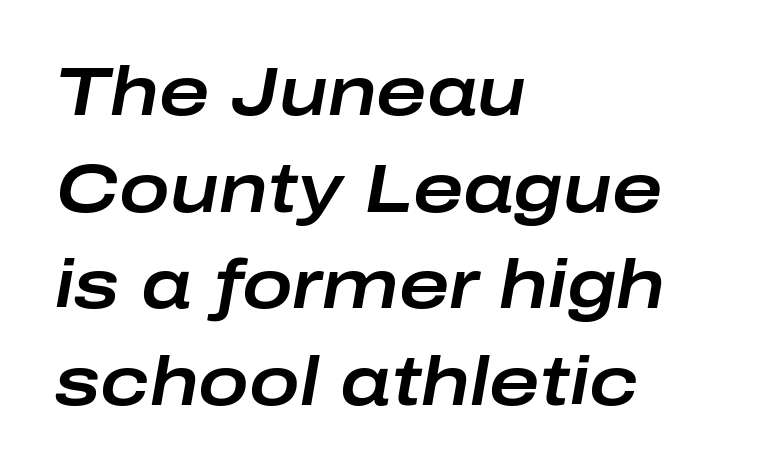
The image shows 68 px wide type, italic (leaning right); set left-aligned, normal line spacing (1.42x), normal letter spacing, not underlined; low stroke contrast and a medium x-height.
